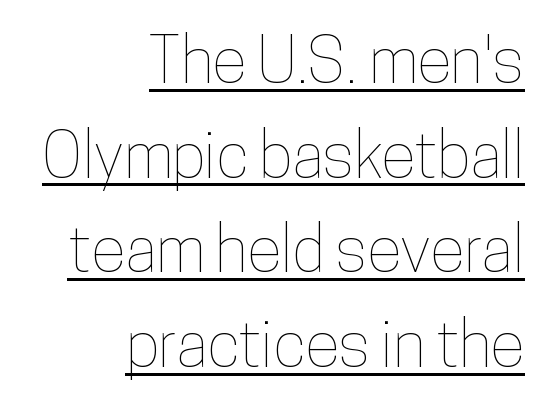
Notice how descenders clear the ascenders below comfortably — that's standard leading. Proportional: the letters do not fall into vertical columns. Looks like someone drew a line under every word here. Teacher's note: observe the even right margin — that is flush-right alignment. These lines keep a tight, regular rhythm from letter to letter.
